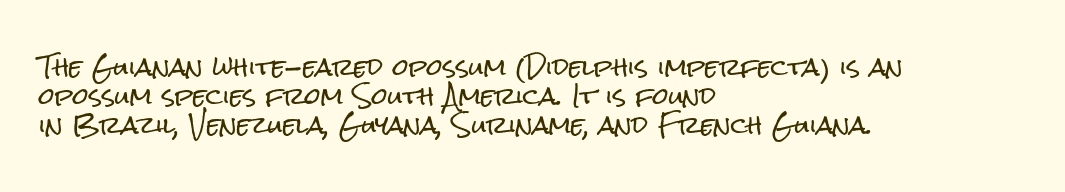
The image shows 23 px text type, upright; set left-aligned, normal line spacing (1.27x), normal letter spacing, not underlined.
